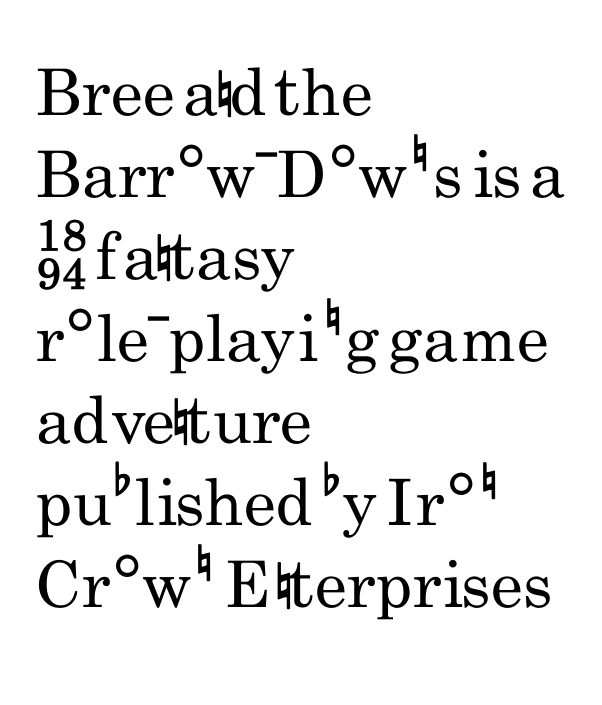
The image shows 64 px regular-weight, condensed sans-serif type, upright; set left-aligned, normal line spacing (1.28x), normal letter spacing, not underlined; low stroke contrast and a small x-height.
